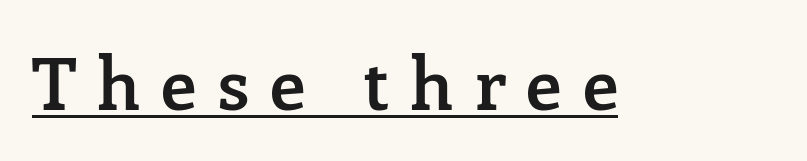
Each line of the rendering has a horizontal stroke beneath the glyphs. Notice the strokes are somewhat thickened but not fully heavy: this is a semibold. The font's upright variant was chosen for this text. You could not count columns in this text — the font is proportionally spaced. The letters carry serifs — small finishing strokes at the ends of their stems.
